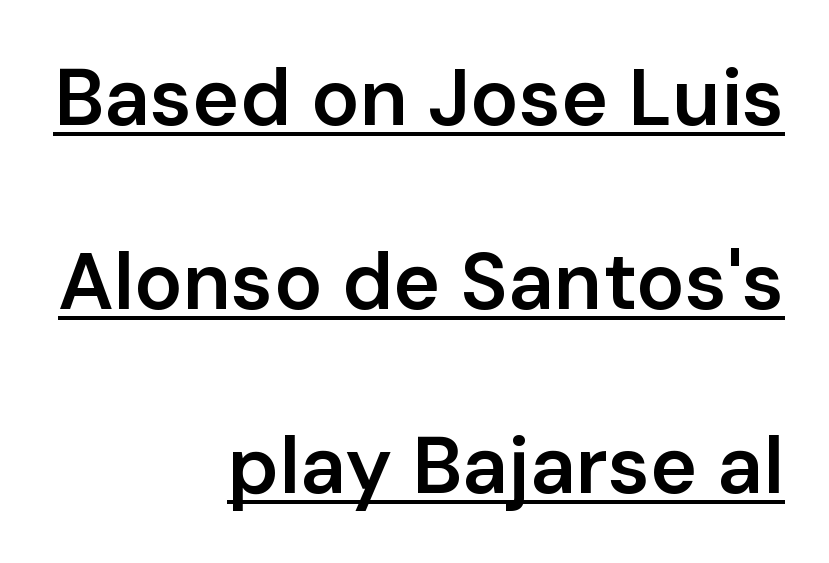
The image shows 80 px semibold sans-serif type, upright; set right-aligned, loose line spacing (2.3x), normal letter spacing, underlined; low stroke contrast and a medium x-height.
